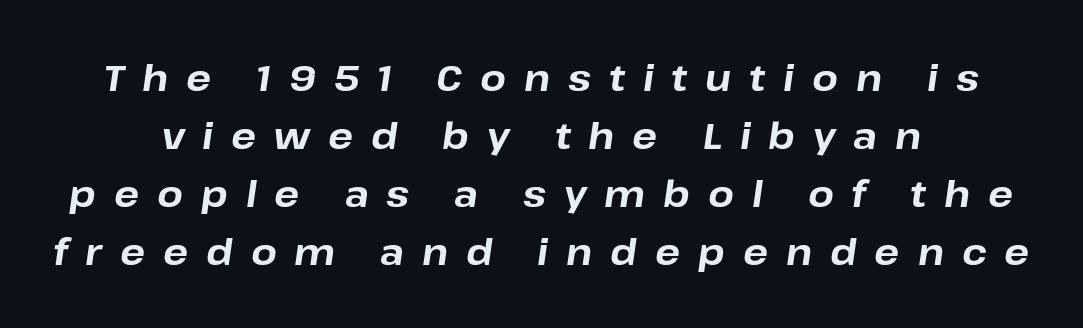
Unmarked baselines from the first word to the last. Notice how thick the strokes are: this is what a full bold looks like. Slanted lettering throughout. The lines sit at an ordinary, default distance from one another. Horizontally, the lines are justified to the midpoint only.
